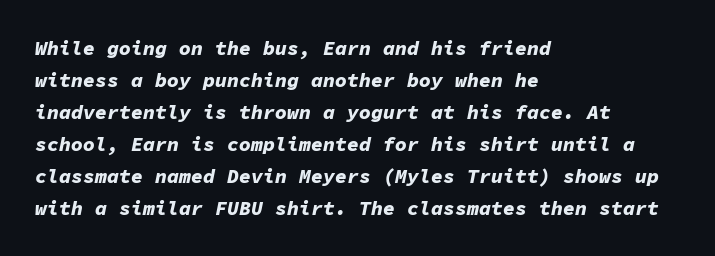
The image shows 20 px bold type, italic (leaning right); set left-aligned, normal line spacing (1.6x), normal letter spacing, not underlined.
